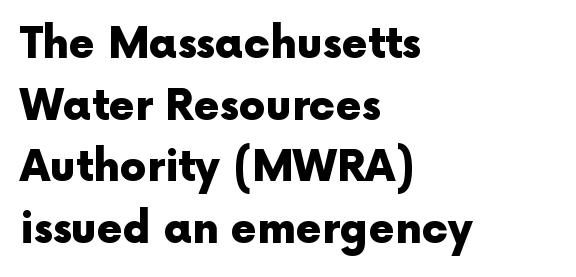
Q: Is the text bold? A: Yes.
Q: Is the text italic (slanted)? A: No, it is upright.
Q: Is the typeface a serif or a sans-serif typeface? A: Sans-serif.
Q: Is the text underlined? A: No.
Q: How is the paragraph aligned? A: Left-aligned.
Q: Is the spacing between letters normal or unusually wide? A: Normal.
Q: Is the spacing between lines tight, normal or loose? A: Normal.
Q: Width (condensed, normal, or wide)? A: Normal.
Q: x-height? A: Medium.
Q: Monospaced? A: No.
